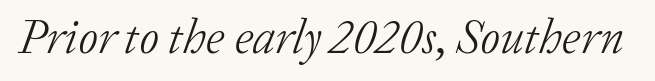
The image shows 48 px light serif type, italic (leaning right); set normal letter spacing, not underlined; low stroke contrast and a medium x-height.
